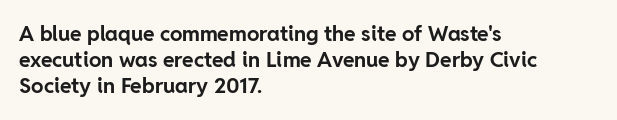
The image shows 21 px bold type, upright; set left-aligned, line spacing 1.24x, normal letter spacing, not underlined.
